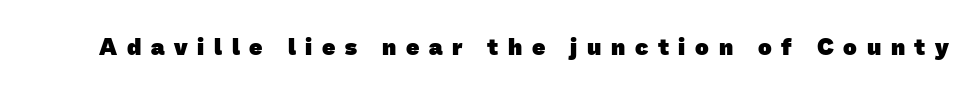
{"bold": "yes", "underline": "no", "letter_spacing": "wide", "letter_spacing_em": 0.42, "glyph_px": 23}
